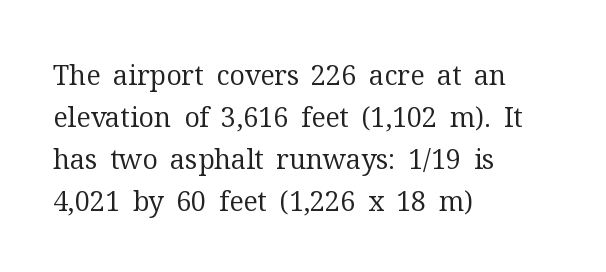
Anything drawn beneath the words? Only blank space. Each word holds together tightly as a unit, with standard inter-letter gaps. Each stroke keeps to a modest, everyday thickness or less. Normally led — the rows are evenly, conventionally spaced. In CSS terms this would be text-align: left. Does the lettering tilt? It doesn't — this is upright.
